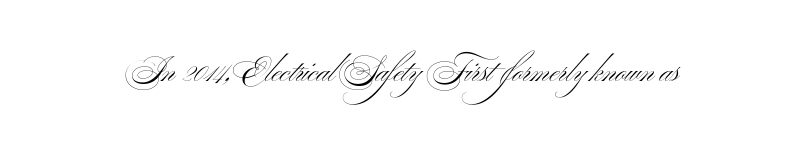
{"serif": "no", "bold": "no", "weight": "light", "width": "wide", "stroke_contrast": "medium", "x_height": "small", "monospaced": "no", "underline": "no", "letter_spacing": "normal", "letter_spacing_em": 0.0, "glyph_px": 31}
